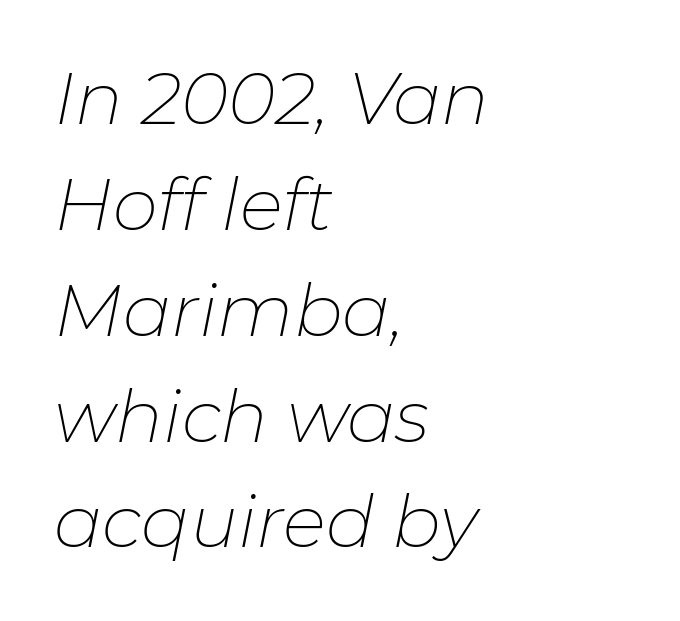
Teacher's note: observe the even left margin — that is flush-left alignment. Note the varied advance widths — an 'i' is clearly narrower than an 'm'. Students, observe: this is what conventionally led text looks like. Caption: standard tracking, unaltered. The specimen omits any rule beneath the text block's lines.
